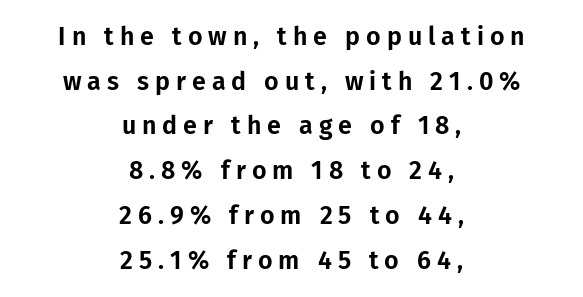
The lines are quadded center. The font's upright variant was chosen for this text. Words float on clear page, feet unadorned. Letter spacing: wide.
